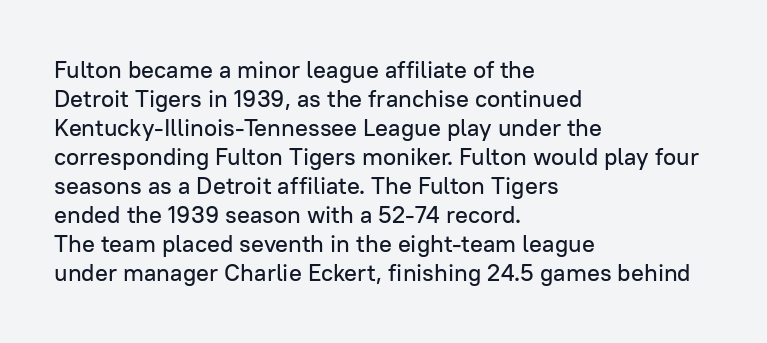
The image shows 24 px text type, upright; set left-aligned, line spacing 1.21x, normal letter spacing, not underlined.
